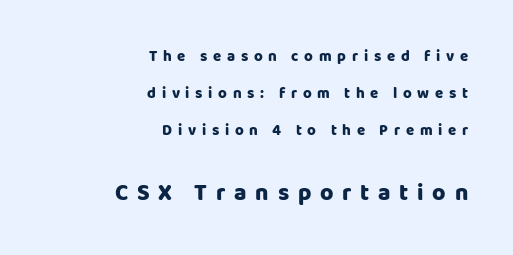
A dark, heavy texture on the line: the type is bold. This rendering uses right alignment, leaving the left contour irregular. Every character sits straight up, as roman type does. The specimen omits any rule beneath the text block's lines. Spacing between characters has been opened up far beyond the box default. The composition opens small and finishes big.
